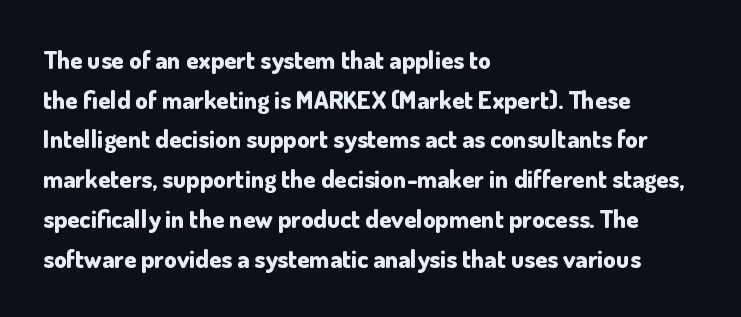
The image shows 25 px bold type, upright; set left-aligned, normal line spacing (1.59x), normal letter spacing, not underlined.
